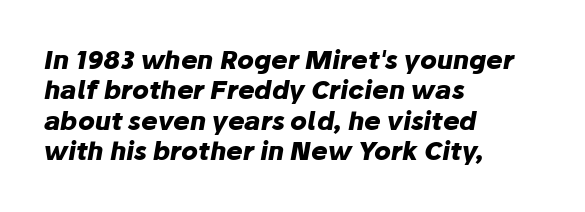
The image shows 25 px bold type, italic (leaning right); set left-aligned, line spacing 1.22x, normal letter spacing, not underlined.
